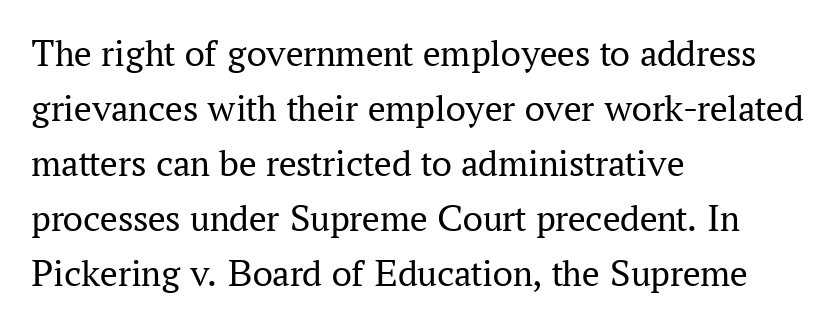
The image shows 39 px regular-weight serif type, upright; set left-aligned, normal line spacing (1.41x), normal letter spacing, not underlined; medium stroke contrast and a medium x-height.
